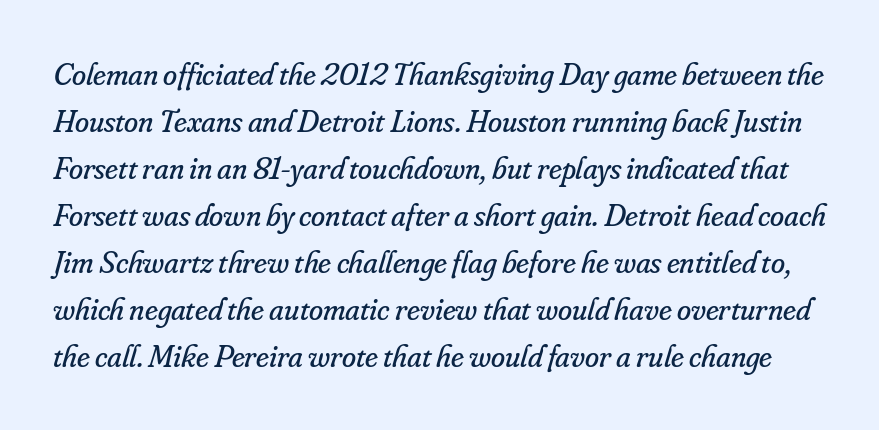
{"serif": "yes", "italic": "yes", "lean": "right", "slant_degrees": 16, "bold": "no", "weight": "regular", "width": "normal", "stroke_contrast": "low", "x_height": "small", "monospaced": "no", "underline": "no", "line_spacing": "normal", "line_spacing_ratio": 1.47, "letter_spacing": "normal", "letter_spacing_em": 0.0, "glyph_px": 32}
